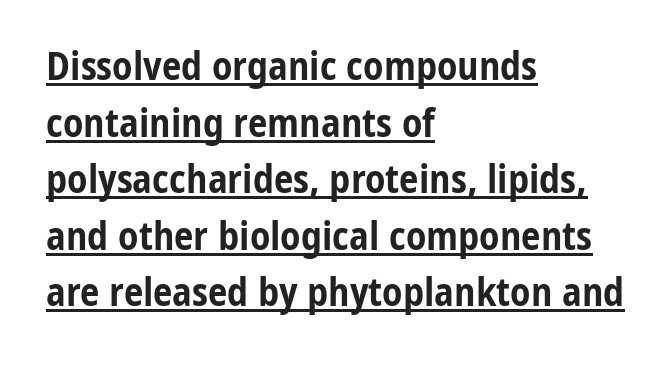
This sample uses a sans-serif face. Notice how descenders clear the ascenders below comfortably — that's standard leading. Spacing verdict: proportional, widths tailored to each character. It's the straight-up-and-down kind of type. Students, observe the line beneath the letters — that is underlining.
